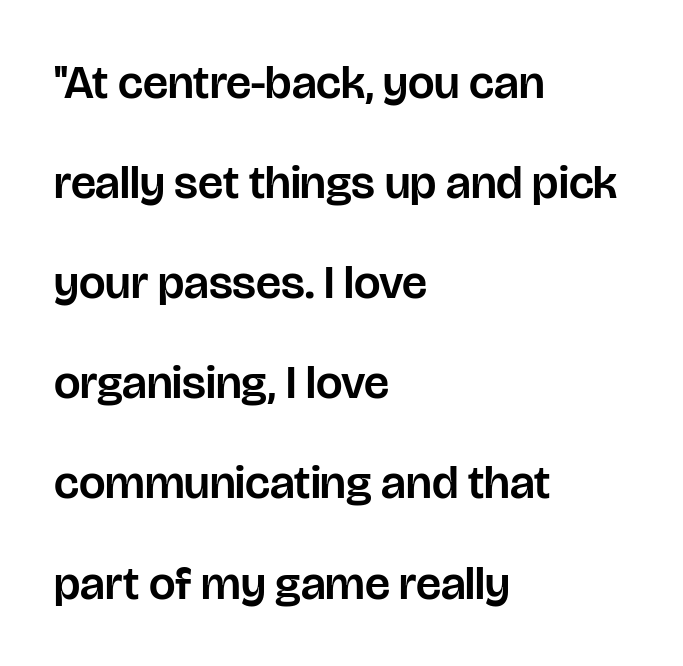
The image shows 47 px sans-serif type, upright; set left-aligned, loose line spacing (2.13x), normal letter spacing, not underlined; low stroke contrast and a large x-height.
